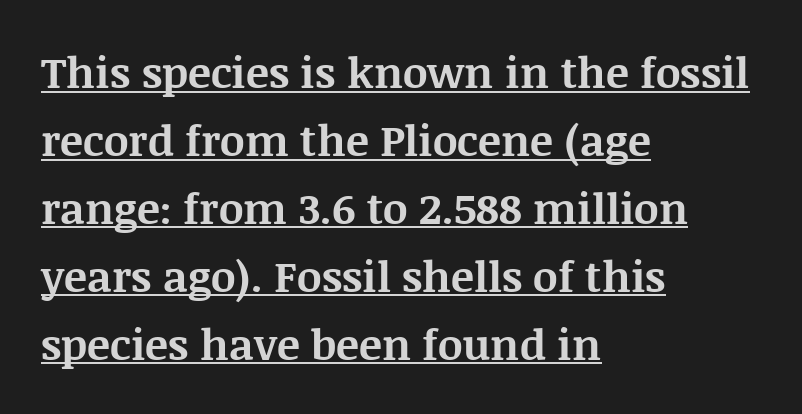
Q: Is the text bold? A: Yes.
Q: Is the text italic (slanted)? A: No, it is upright.
Q: Is the typeface a serif or a sans-serif typeface? A: Serif.
Q: Is the text underlined? A: Yes.
Q: How is the paragraph aligned? A: Left-aligned.
Q: Is the spacing between letters normal or unusually wide? A: Normal.
Q: Is the spacing between lines tight, normal or loose? A: Normal.
Q: Width (condensed, normal, or wide)? A: Normal.
Q: Stroke contrast? A: Medium.
Q: x-height? A: Large.
Q: Monospaced? A: No.
